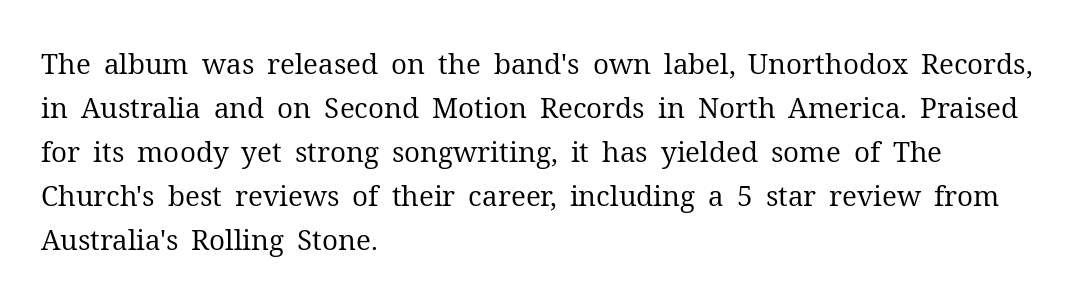
{"serif": "yes", "italic": "no", "bold": "no", "weight": "regular", "width": "normal", "stroke_contrast": "medium", "x_height": "medium", "monospaced": "no", "underline": "no", "align": "left", "line_spacing": "normal", "line_spacing_ratio": 1.57, "letter_spacing": "normal", "letter_spacing_em": 0.0, "glyph_px": 28}
